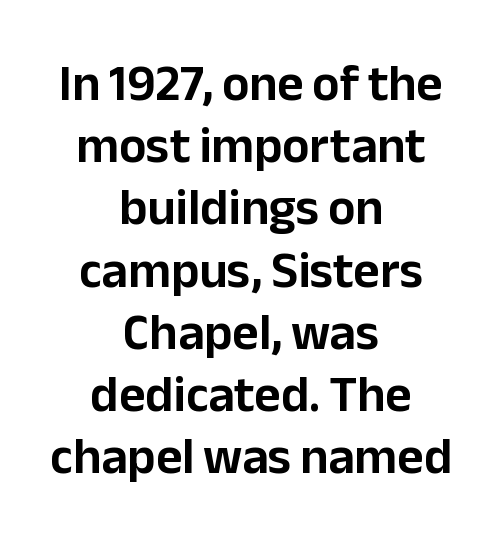
{"serif": "no", "italic": "no", "width": "normal", "stroke_contrast": "low", "x_height": "medium", "monospaced": "no", "underline": "no", "align": "center", "line_spacing_ratio": 1.22, "letter_spacing": "normal", "letter_spacing_em": 0.0, "glyph_px": 51}
